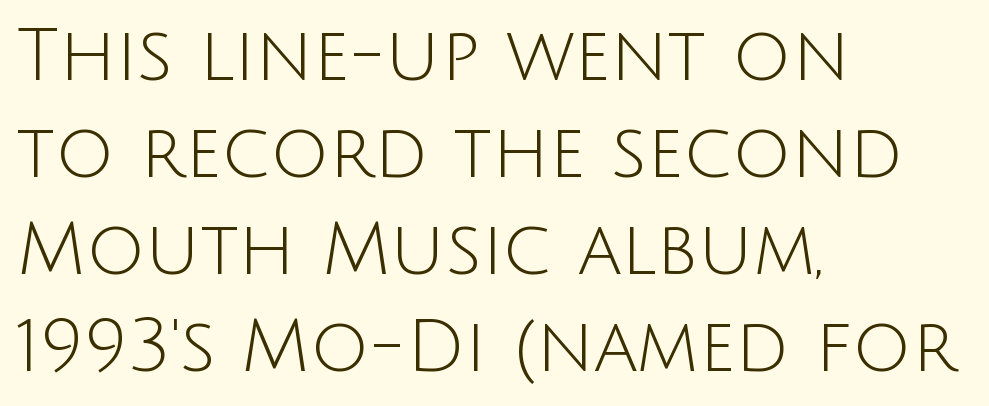
The image shows 73 px light sans-serif type, upright; set left-aligned, normal line spacing (1.33x), normal letter spacing, not underlined; low stroke contrast and a large x-height.
